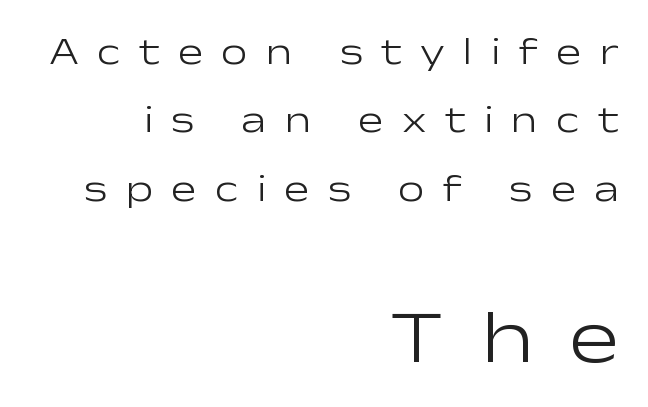
Q: Is the text bold? A: No.
Q: Is the text italic (slanted)? A: No, it is upright.
Q: Is the typeface a serif or a sans-serif typeface? A: Sans-serif.
Q: Is the text underlined? A: No.
Q: How is the paragraph aligned? A: Right-aligned.
Q: Is the spacing between letters normal or unusually wide? A: Unusually wide.
Q: Which block of text is set in a larger size, the first (top) or the second (bottom)? A: The second (bottom) one.
Q: Width (condensed, normal, or wide)? A: Wide.
Q: Stroke contrast? A: Low.
Q: x-height? A: Medium.
Q: Monospaced? A: No.
